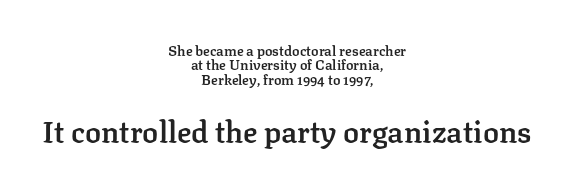
Heft: intermediate — a semibold. Note the varied advance widths — an 'i' is clearly narrower than an 'm'. Has an underline been added? It has not. Each line is balanced around a shared central axis. You can tell from the footed stems that serif type was used.
